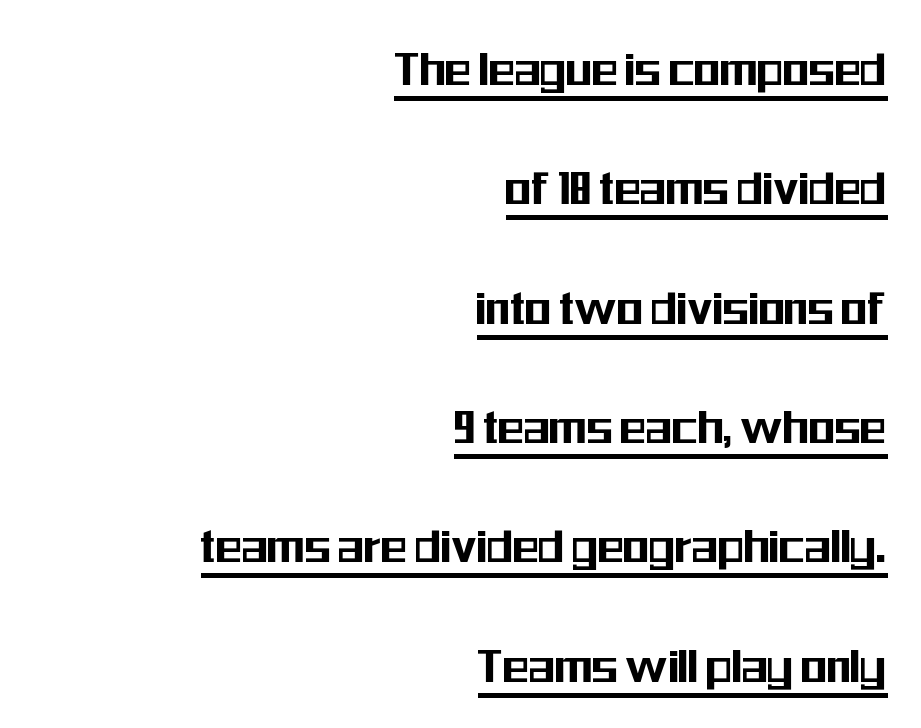
Q: Is the text italic (slanted)? A: No, it is upright.
Q: Is the typeface a serif or a sans-serif typeface? A: Sans-serif.
Q: Is the text underlined? A: Yes.
Q: How is the paragraph aligned? A: Right-aligned.
Q: Is the spacing between letters normal or unusually wide? A: Normal.
Q: Is the spacing between lines tight, normal or loose? A: Loose.
Q: Width (condensed, normal, or wide)? A: Condensed.
Q: Stroke contrast? A: Medium.
Q: x-height? A: Medium.
Q: Monospaced? A: No.
